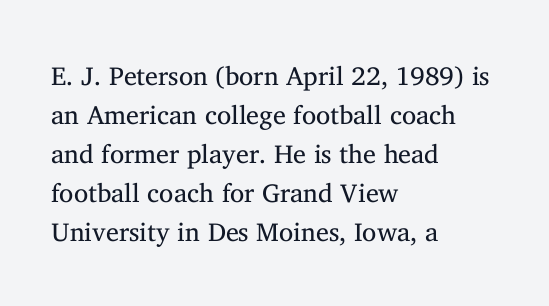
The image shows 26 px text type, upright; set left-aligned, normal line spacing (1.5x), normal letter spacing, not underlined.
